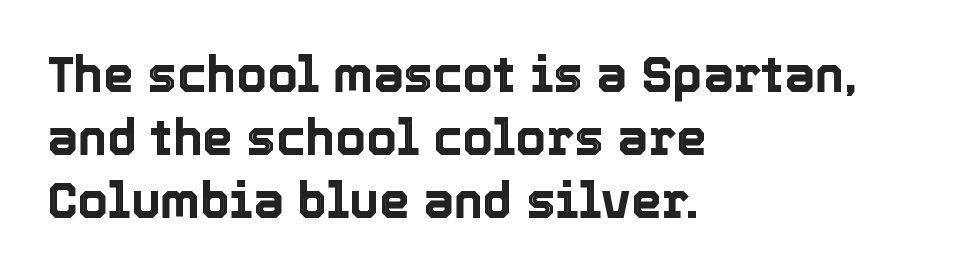
The image shows 49 px text type, upright; set left-aligned, normal line spacing (1.29x), normal letter spacing, not underlined; a medium x-height.
